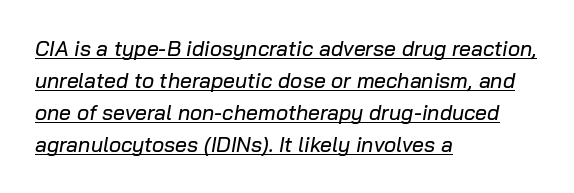
{"italic": "yes", "lean": "right", "slant_degrees": 10, "underline": "yes", "align": "left", "line_spacing": "normal", "line_spacing_ratio": 1.52, "letter_spacing": "normal", "letter_spacing_em": 0.0, "glyph_px": 21}
